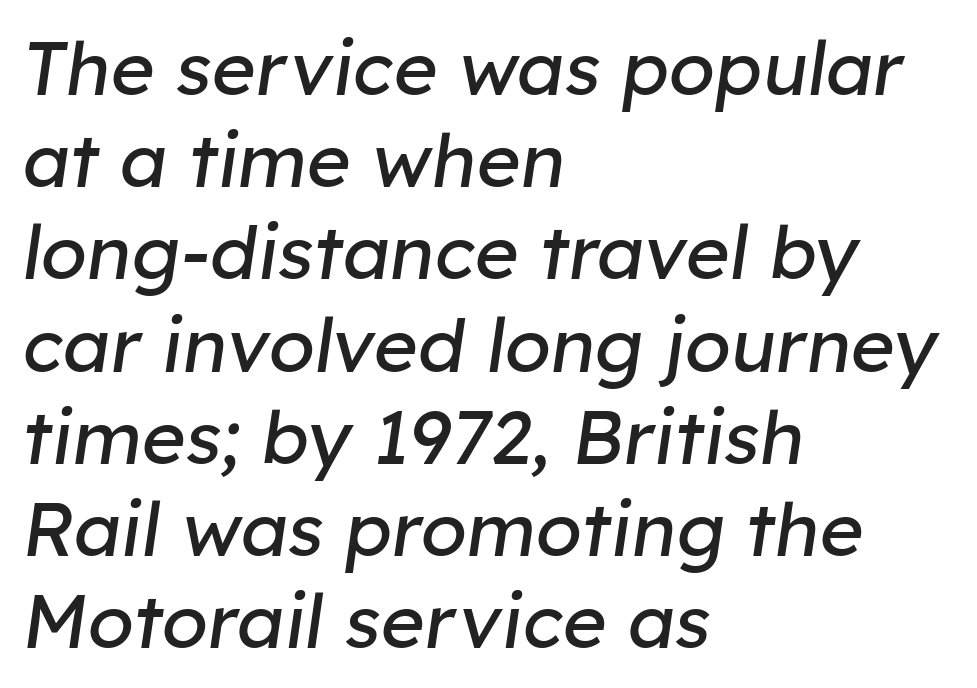
The image shows 75 px regular-weight type, italic (leaning right); set left-aligned, line spacing 1.23x, normal letter spacing, not underlined; low stroke contrast and a medium x-height.
